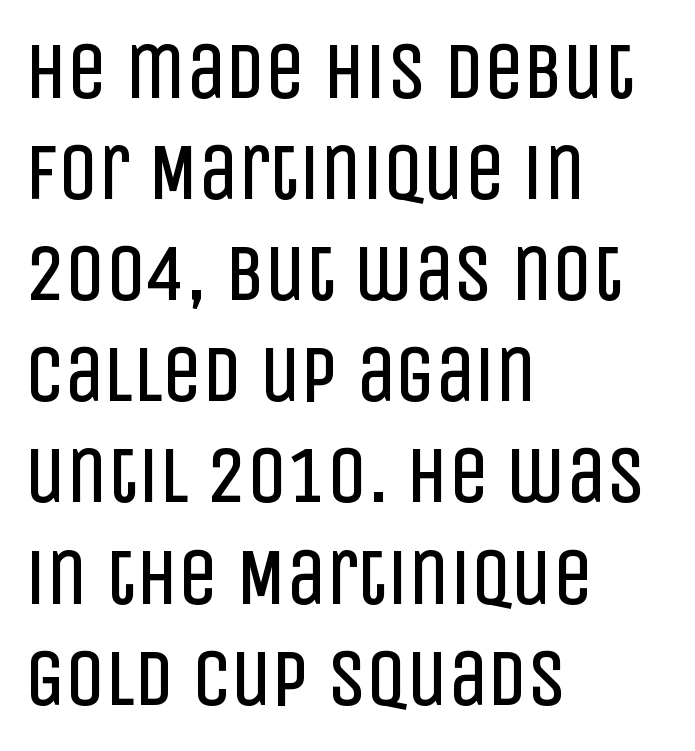
Q: Is the text bold? A: No.
Q: Is the text italic (slanted)? A: No, it is upright.
Q: Is the typeface a serif or a sans-serif typeface? A: Sans-serif.
Q: Is the text underlined? A: No.
Q: How is the paragraph aligned? A: Left-aligned.
Q: Is the spacing between letters normal or unusually wide? A: Normal.
Q: Is the spacing between lines tight, normal or loose? A: Normal.
Q: Width (condensed, normal, or wide)? A: Condensed.
Q: Stroke contrast? A: Low.
Q: x-height? A: Large.
Q: Monospaced? A: No.
